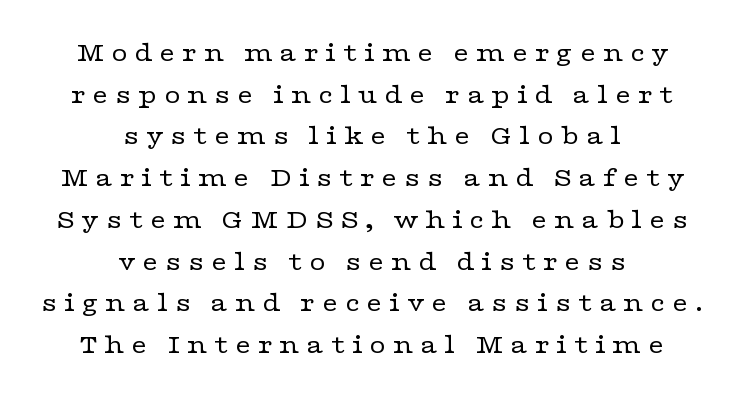
Upright lettering throughout. Descenders are the only things crossing below the line. Stem width sits at or under what a default text font uses. The letters advance in unequal steps, a hallmark of proportional type. The lines sit at an ordinary, default distance from one another.
